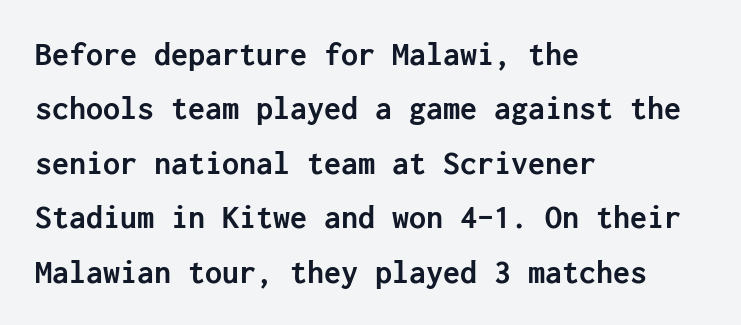
Q: Is the text bold? A: Yes.
Q: Is the text italic (slanted)? A: No, it is upright.
Q: Is the typeface a serif or a sans-serif typeface? A: Sans-serif.
Q: Is the text underlined? A: No.
Q: How is the paragraph aligned? A: Left-aligned.
Q: Is the spacing between letters normal or unusually wide? A: Normal.
Q: Is the spacing between lines tight, normal or loose? A: Normal.
Q: Width (condensed, normal, or wide)? A: Normal.
Q: Stroke contrast? A: Low.
Q: x-height? A: Medium.
